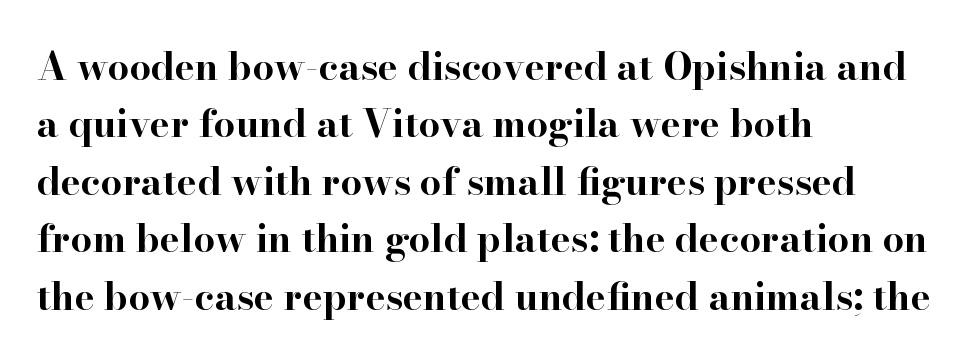
Q: Is the text bold? A: Yes.
Q: Is the text italic (slanted)? A: No, it is upright.
Q: Is the typeface a serif or a sans-serif typeface? A: Serif.
Q: Is the text underlined? A: No.
Q: How is the paragraph aligned? A: Left-aligned.
Q: Is the spacing between letters normal or unusually wide? A: Normal.
Q: Is the spacing between lines tight, normal or loose? A: Normal.
Q: Width (condensed, normal, or wide)? A: Wide.
Q: Stroke contrast? A: High.
Q: x-height? A: Small.
Q: Monospaced? A: No.
